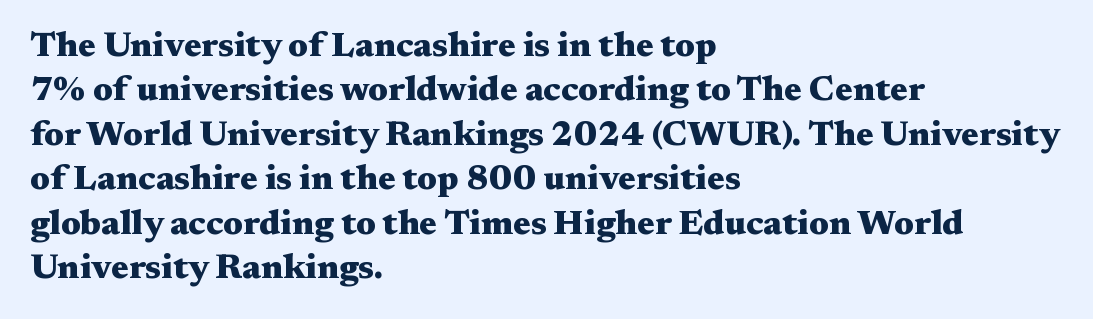
The rendering shows small feet on the letterforms — a serif design. Which margin do the lines hug? The left one — the right edge is uneven. The specimen omits any rule beneath the text block's lines. Here the designer chose a conventional face with non-uniform glyph widths.
